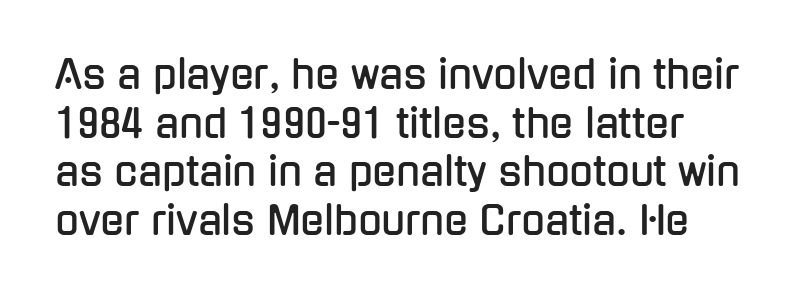
{"serif": "no", "italic": "no", "width": "condensed", "stroke_contrast": "low", "x_height": "medium", "monospaced": "no", "underline": "no", "line_spacing": "normal", "line_spacing_ratio": 1.25, "letter_spacing": "normal", "letter_spacing_em": 0.0, "glyph_px": 39}
